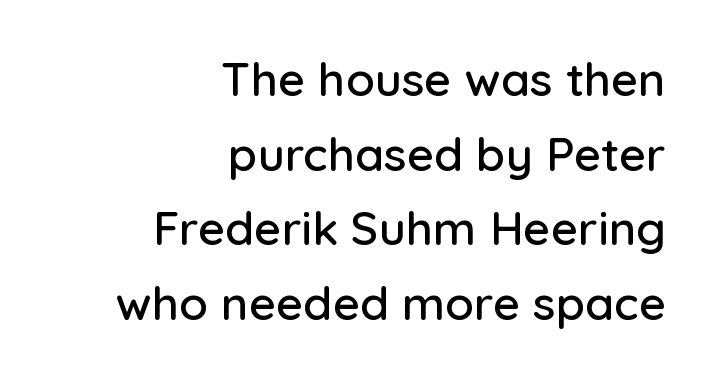
The image shows 47 px sans-serif type, upright; set right-aligned, normal line spacing (1.59x), normal letter spacing, not underlined; low stroke contrast and a medium x-height.
